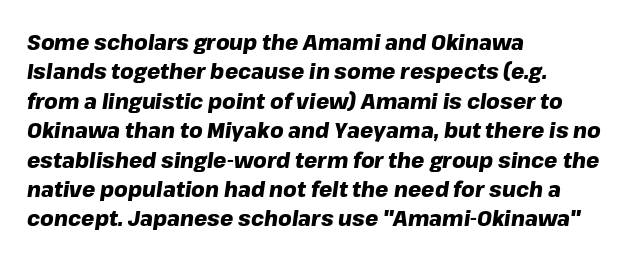
{"italic": "yes", "lean": "right", "slant_degrees": 8, "bold": "yes", "underline": "no", "align": "left", "line_spacing": "normal", "line_spacing_ratio": 1.4, "letter_spacing": "normal", "letter_spacing_em": 0.0, "glyph_px": 21}
